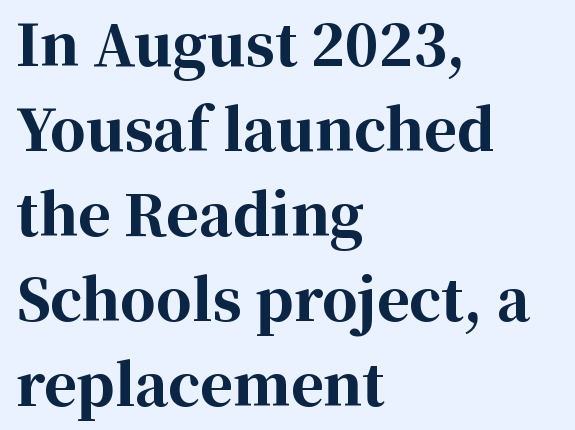
The image shows 56 px bold serif type, upright; set left-aligned, normal line spacing (1.52x), normal letter spacing, not underlined; high stroke contrast and a medium x-height.
